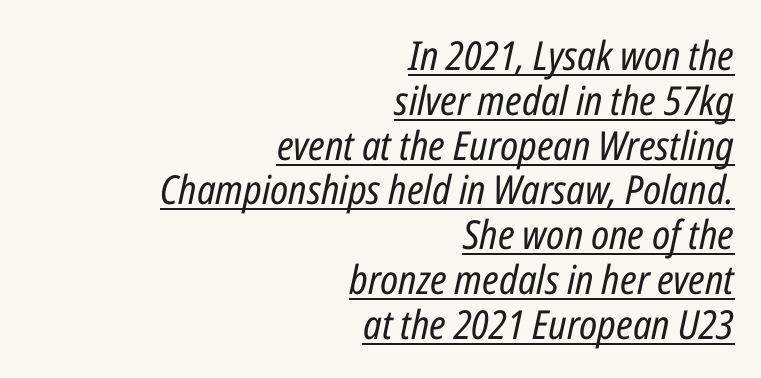
Q: Is the text bold? A: No.
Q: Is the text italic (slanted)? A: Yes, it leans right by about 12 degrees.
Q: Is the text underlined? A: Yes.
Q: How is the paragraph aligned? A: Right-aligned.
Q: Is the spacing between letters normal or unusually wide? A: Normal.
Q: Is the spacing between lines tight, normal or loose? A: Tight.
Q: Width (condensed, normal, or wide)? A: Condensed.
Q: Stroke contrast? A: Low.
Q: x-height? A: Medium.
Q: Monospaced? A: No.
